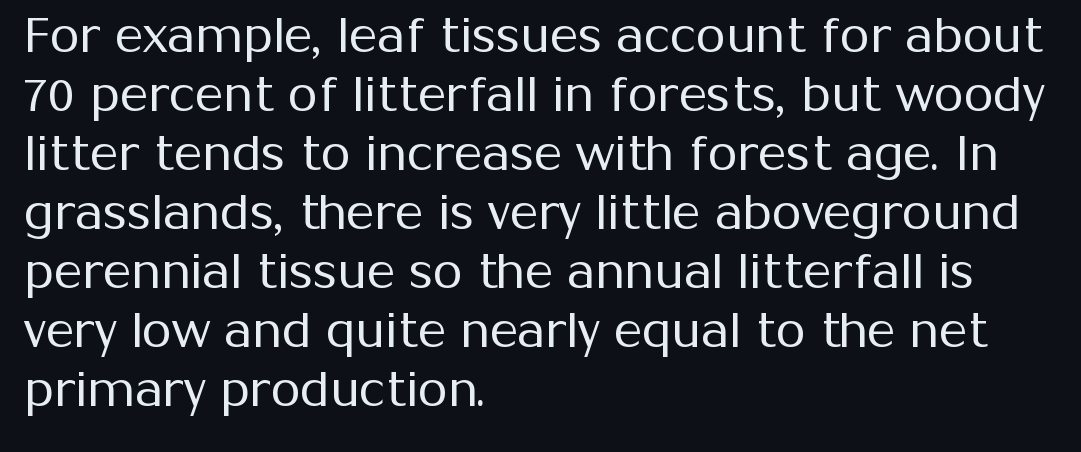
Compared with a typical body face, this is equally light or lighter still. Here the designer chose a conventional face with non-uniform glyph widths. The axis of the letterforms is exactly vertical. The font family rendered here belongs to the sans-serif group. Students, note that the glyphs here touch the page at normal intervals.
